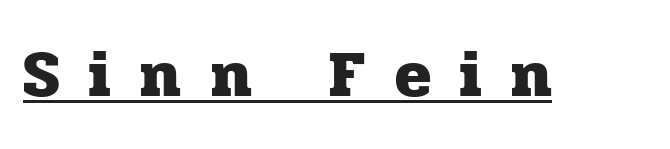
{"serif": "yes", "italic": "no", "bold": "yes", "weight": "heavy", "width": "normal", "stroke_contrast": "low", "x_height": "medium", "monospaced": "no", "underline": "yes", "letter_spacing": "wide", "letter_spacing_em": 0.45, "glyph_px": 66}
